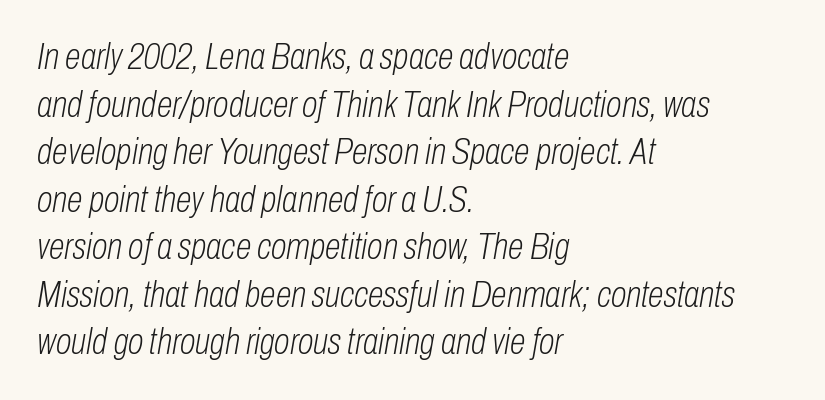
Stems here are at most as thick as an everyday book face. These lines are set flush left with a ragged right edge. The typography opts for an oblique posture over an upright one. Plain, unruled lines of type. Looks like regular typesetting: each glyph gets only the width it needs.
